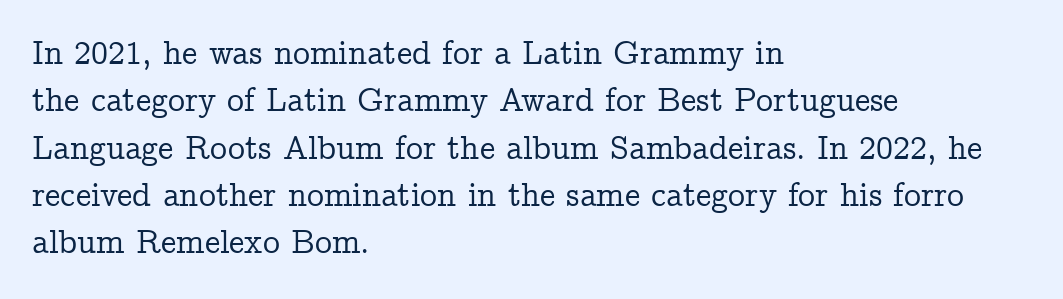
The rendering uses natural spacing where letterforms have individual widths. Leading: standard. There is no visible air inserted between adjacent glyphs. This rendering employs a face with finishing strokes, i.e., a serif. Anything drawn beneath the words? Only blank space. Ascenders rise straight up at ninety degrees.
